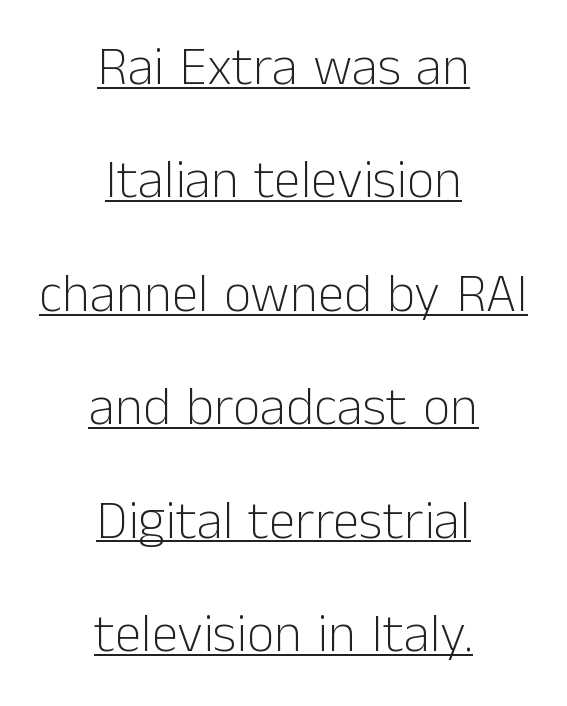
Q: Is the text bold? A: No.
Q: Is the text italic (slanted)? A: No, it is upright.
Q: Is the typeface a serif or a sans-serif typeface? A: Sans-serif.
Q: Is the text underlined? A: Yes.
Q: How is the paragraph aligned? A: Centered.
Q: Is the spacing between letters normal or unusually wide? A: Normal.
Q: Is the spacing between lines tight, normal or loose? A: Loose.
Q: Width (condensed, normal, or wide)? A: Normal.
Q: Stroke contrast? A: Low.
Q: x-height? A: Medium.
Q: Monospaced? A: No.
